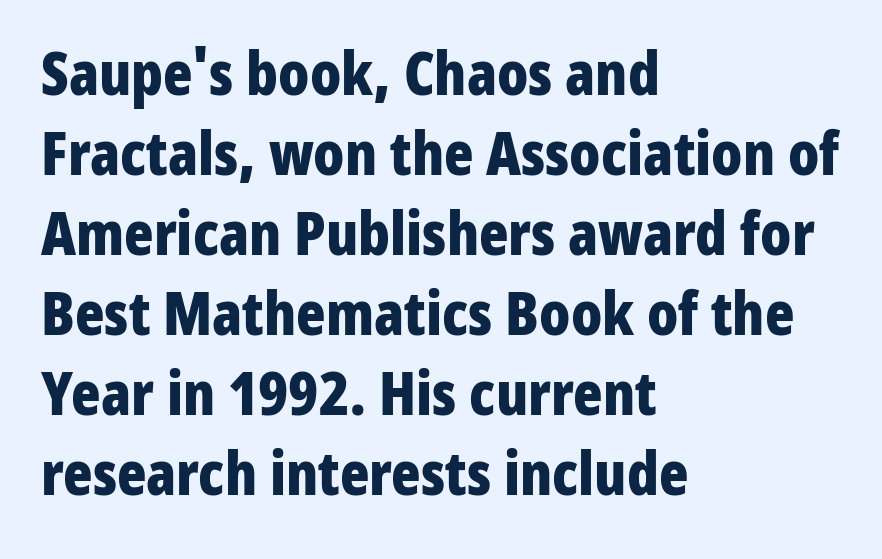
A classic flush-left, rag-right setting is used for this passage. Words appear dense and cohesive because spacing is normal. Anything drawn beneath the words? Only blank space. Strokes here are thick enough to call this a true bold. This is the regular roman posture of the typeface.
